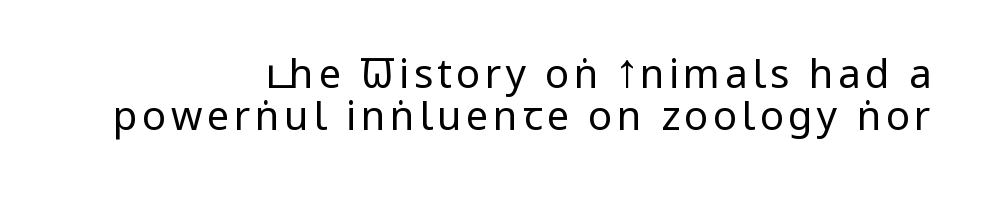
The font's upright variant was chosen for this text. Character widths vary here, with narrow letters taking less room than wide ones. Horizontally, the lines are justified to the trailing edge only. The weight would be labelled regular, book, light, or lighter still. Regarding serifs, this sample does without them. Closely set lines give the paragraph a compact silhouette.
